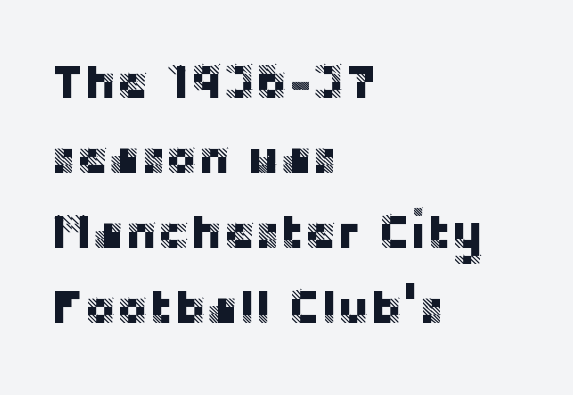
{"serif": "no", "italic": "no", "width": "normal", "stroke_contrast": "low", "x_height": "large", "monospaced": "no", "underline": "no", "align": "left", "line_spacing": "normal", "line_spacing_ratio": 1.53, "letter_spacing": "normal", "letter_spacing_em": 0.0, "glyph_px": 49}
